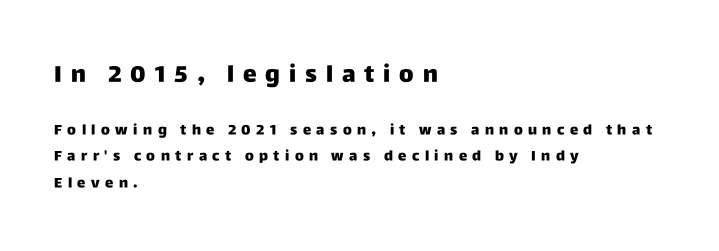
Q: Is the text bold? A: Yes.
Q: Is the text italic (slanted)? A: No, it is upright.
Q: Is the text underlined? A: No.
Q: How is the paragraph aligned? A: Left-aligned.
Q: Is the spacing between letters normal or unusually wide? A: Unusually wide.
Q: Is the spacing between lines tight, normal or loose? A: Loose.
Q: Which block of text is set in a larger size, the first (top) or the second (bottom)? A: The first (top) one.
